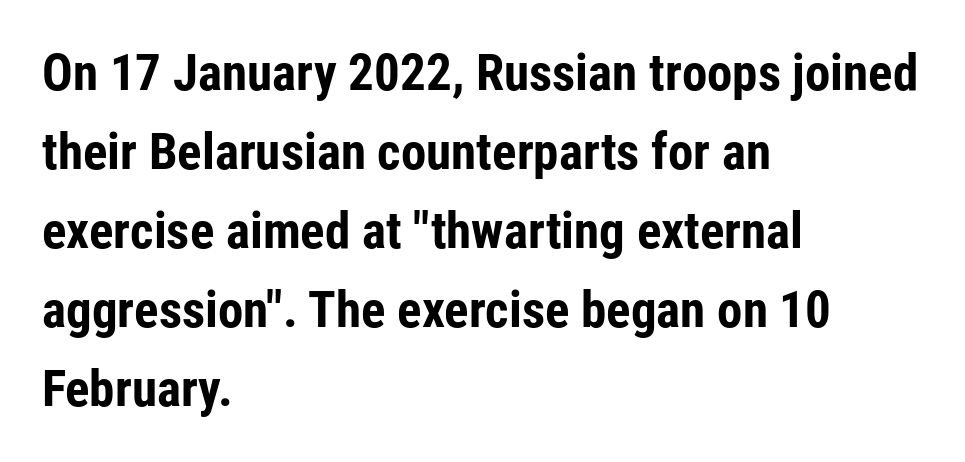
The image shows 51 px bold, condensed sans-serif type, upright; set left-aligned, normal line spacing (1.55x), normal letter spacing, not underlined; low stroke contrast and a medium x-height.
